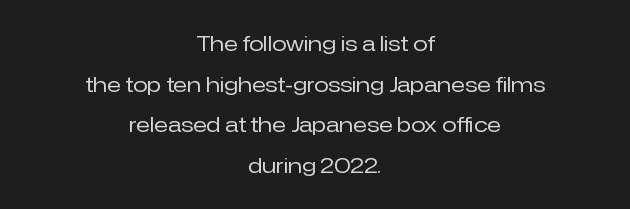
Q: Is the text bold? A: No.
Q: Is the text italic (slanted)? A: No, it is upright.
Q: Is the text underlined? A: No.
Q: How is the paragraph aligned? A: Centered.
Q: Is the spacing between letters normal or unusually wide? A: Normal.
Q: Is the spacing between lines tight, normal or loose? A: Loose.
